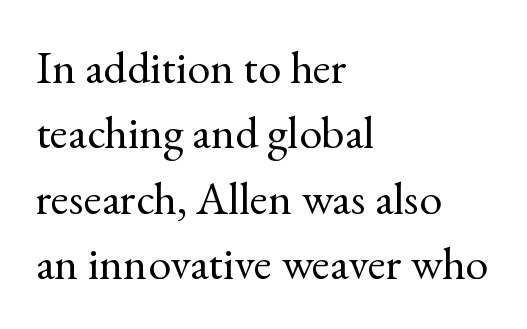
The image shows 46 px regular-weight serif type, upright; set left-aligned, normal line spacing (1.42x), normal letter spacing, not underlined; a small x-height.
